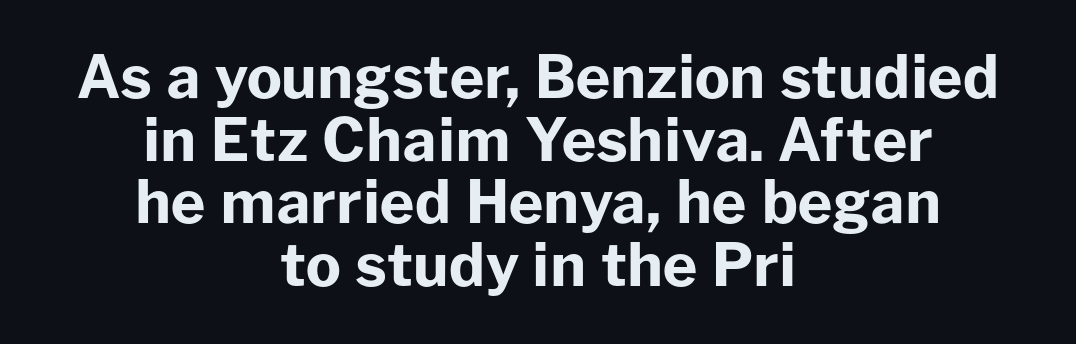
Every stem runs plumb, perpendicular to the baseline. Both edges are ragged and mirror each other, which tells us the setting is centered. Each word holds together tightly as a unit, with standard inter-letter gaps. Horizontal bands of white between lines are thin slivers. A dark, heavy texture on the line: the type is bold. You could not count columns in this text — the font is proportionally spaced.
